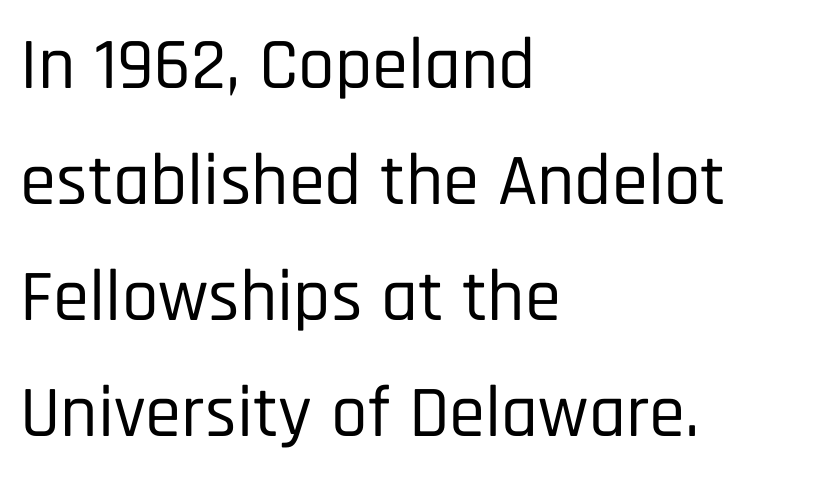
These lines were composed using upright roman letters. The rendering uses natural spacing where letterforms have individual widths. Honestly, the letter spacing is just normal — you wouldn't notice it. This rendering uses left alignment, leaving the right contour irregular. Unlike a traditional serif, this face leaves its strokes unadorned. The leading is moderate, giving the passage an even texture.
